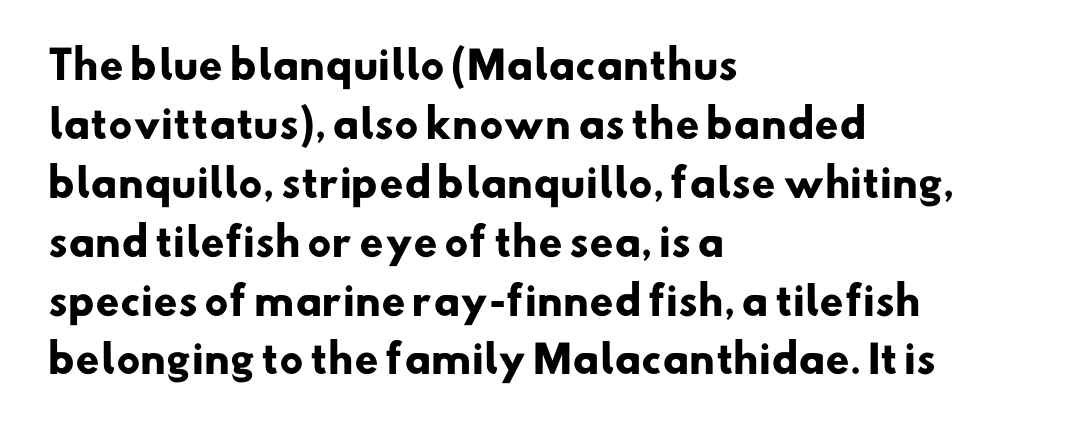
Q: Is the text bold? A: Yes.
Q: Is the typeface a serif or a sans-serif typeface? A: Sans-serif.
Q: Is the text underlined? A: No.
Q: How is the paragraph aligned? A: Left-aligned.
Q: Is the spacing between letters normal or unusually wide? A: Normal.
Q: Is the spacing between lines tight, normal or loose? A: Normal.
Q: Width (condensed, normal, or wide)? A: Normal.
Q: Stroke contrast? A: Low.
Q: x-height? A: Small.
Q: Monospaced? A: No.
